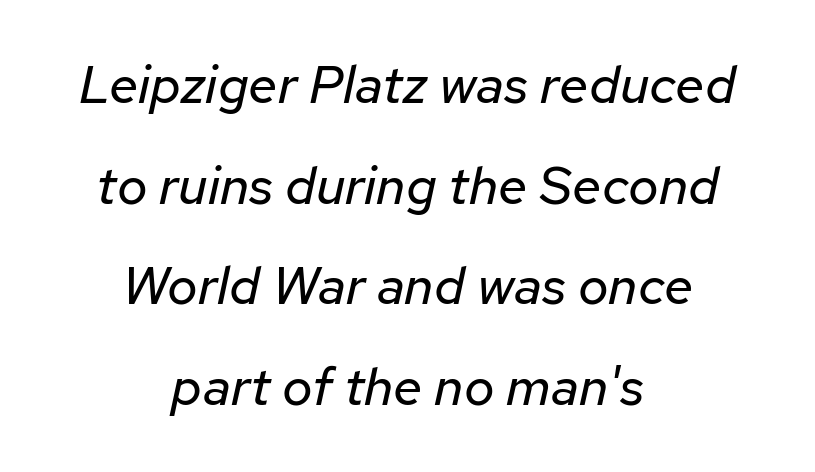
Q: Is the text bold? A: No.
Q: Is the text italic (slanted)? A: Yes, it leans right by about 12 degrees.
Q: Is the text underlined? A: No.
Q: How is the paragraph aligned? A: Centered.
Q: Is the spacing between letters normal or unusually wide? A: Normal.
Q: Is the spacing between lines tight, normal or loose? A: Loose.
Q: Width (condensed, normal, or wide)? A: Normal.
Q: Stroke contrast? A: Low.
Q: x-height? A: Medium.
Q: Monospaced? A: No.
